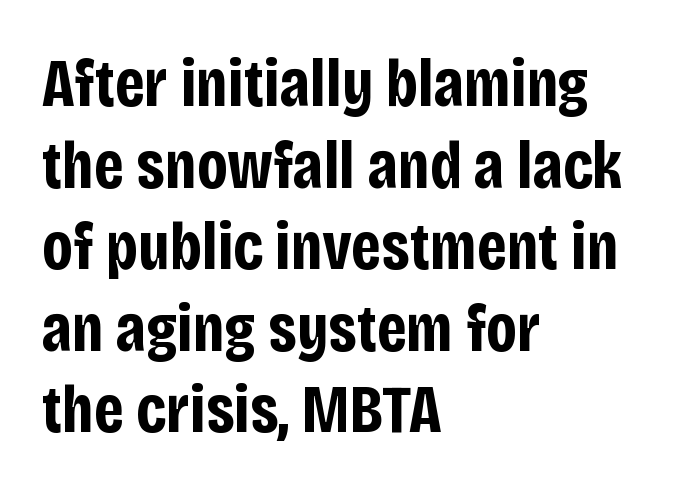
Note the varied advance widths — an 'i' is clearly narrower than an 'm'. Inter-character spacing is left at the font's built-in metrics. Serif or sans? Sans — the stroke terminals are bare. This is heavy type, rendered in bold.
